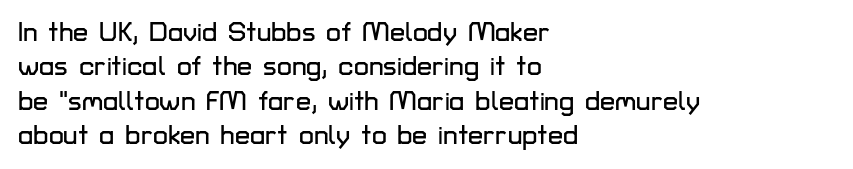
Q: Is the text italic (slanted)? A: No, it is upright.
Q: Is the text underlined? A: No.
Q: How is the paragraph aligned? A: Left-aligned.
Q: Is the spacing between letters normal or unusually wide? A: Normal.
Q: Is the spacing between lines tight, normal or loose? A: Normal.
